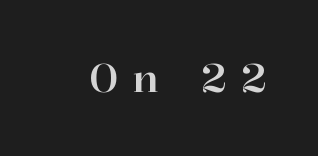
The image shows 38 px serif type, upright; set unusually wide letter spacing (+0.38 em), not underlined; high stroke contrast and a medium x-height.
